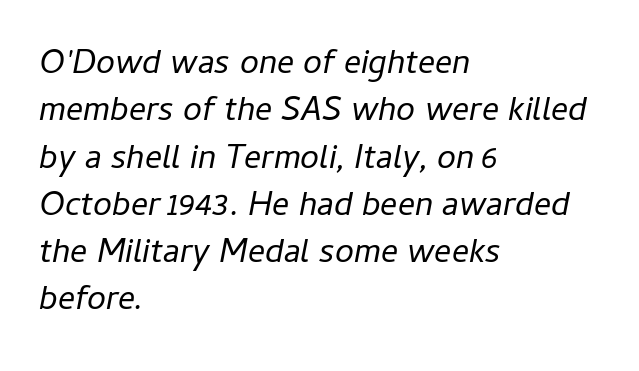
The image shows 34 px regular-weight type, italic (leaning right); set left-aligned, normal line spacing (1.39x), normal letter spacing, not underlined; low stroke contrast and a medium x-height.
